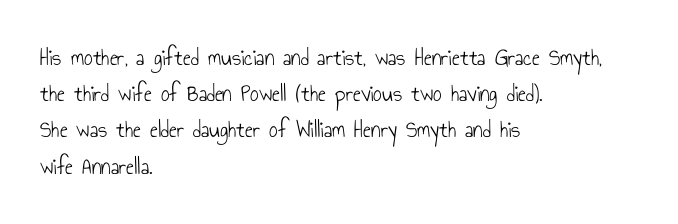
The image shows 24 px text type, upright; set left-aligned, normal line spacing (1.51x), normal letter spacing, not underlined.
